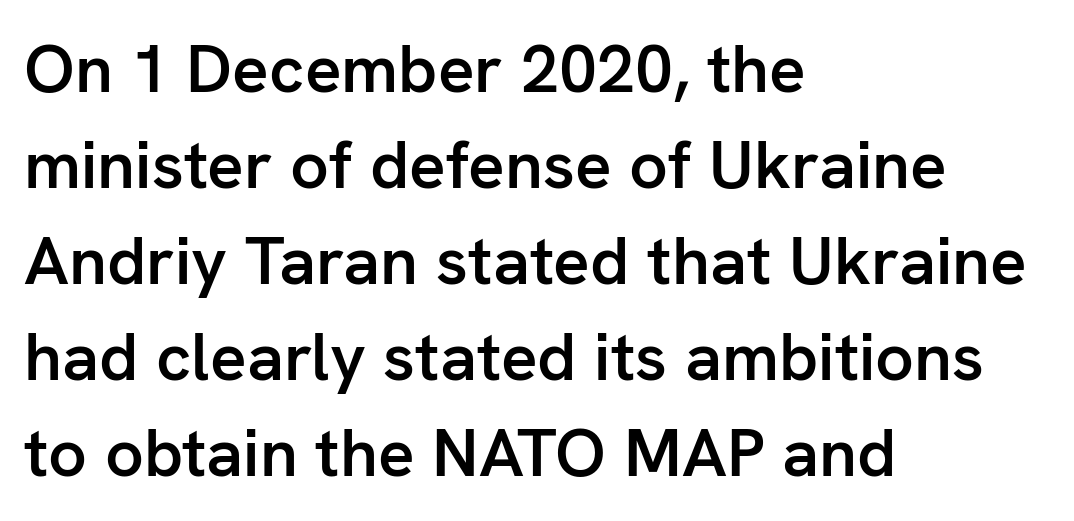
Q: Is the text bold? A: Semi-bold.
Q: Is the text italic (slanted)? A: No, it is upright.
Q: Is the typeface a serif or a sans-serif typeface? A: Sans-serif.
Q: Is the text underlined? A: No.
Q: How is the paragraph aligned? A: Left-aligned.
Q: Is the spacing between letters normal or unusually wide? A: Normal.
Q: Is the spacing between lines tight, normal or loose? A: Normal.
Q: Width (condensed, normal, or wide)? A: Normal.
Q: Stroke contrast? A: Low.
Q: x-height? A: Medium.
Q: Monospaced? A: No.
